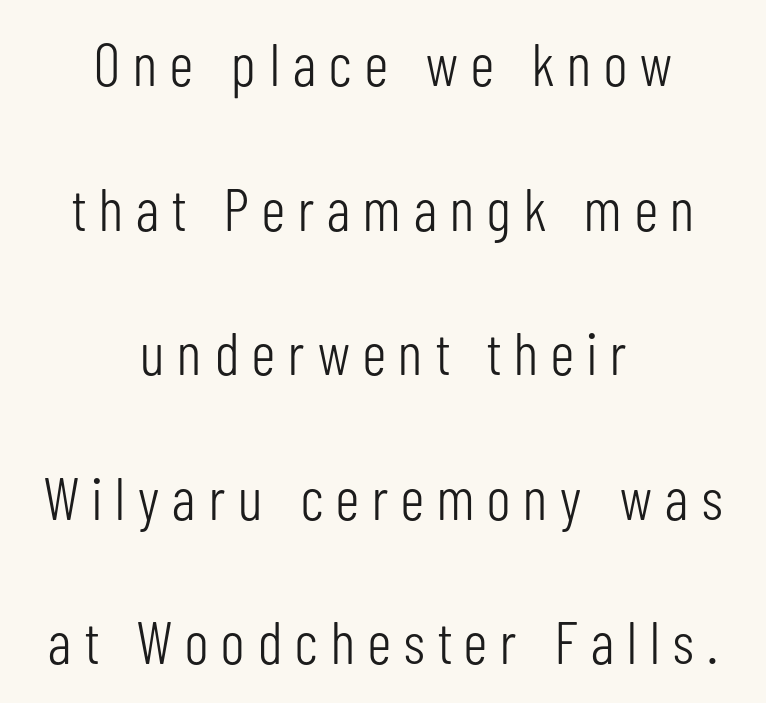
The image shows 60 px light, condensed sans-serif type, upright; set centered, loose line spacing (2.41x), unusually wide letter spacing (+0.22 em), not underlined; low stroke contrast and a medium x-height.
